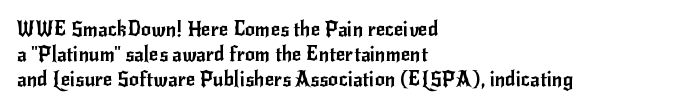
Q: Is the text italic (slanted)? A: No, it is upright.
Q: Is the text underlined? A: No.
Q: How is the paragraph aligned? A: Left-aligned.
Q: Is the spacing between letters normal or unusually wide? A: Normal.
Q: Is the spacing between lines tight, normal or loose? A: Normal.
